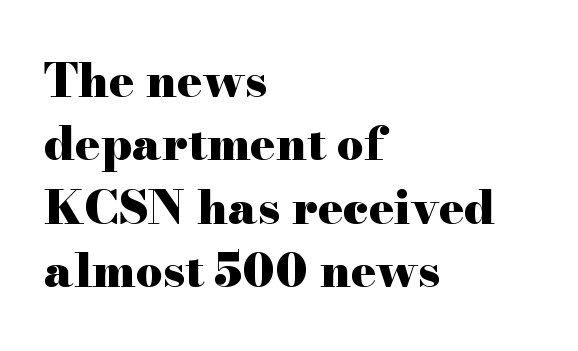
Yep, those are serifs on the letters. The lettering holds an erect, upright posture throughout. The rendering uses a moderate line-height, typical for paragraphs. The paragraph has a hard left edge and a soft right edge.
